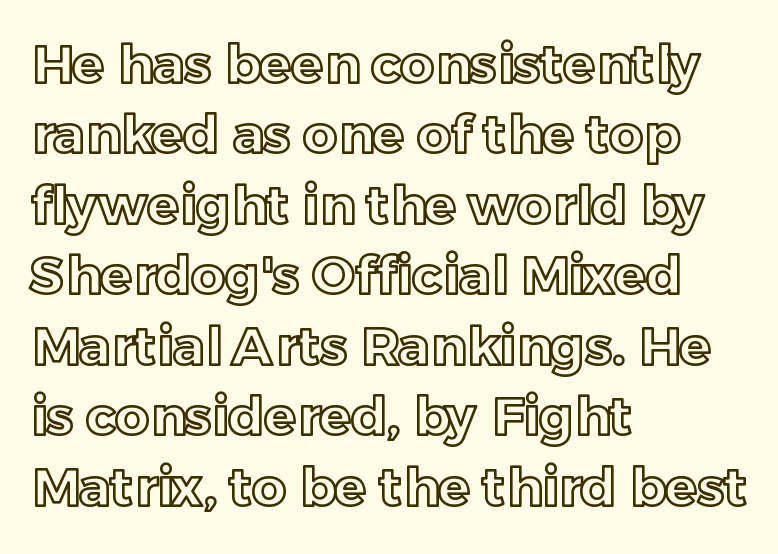
{"italic": "no", "width": "normal", "x_height": "medium", "monospaced": "no", "underline": "no", "align": "left", "line_spacing": "normal", "line_spacing_ratio": 1.33, "letter_spacing": "normal", "letter_spacing_em": 0.0, "glyph_px": 53}
